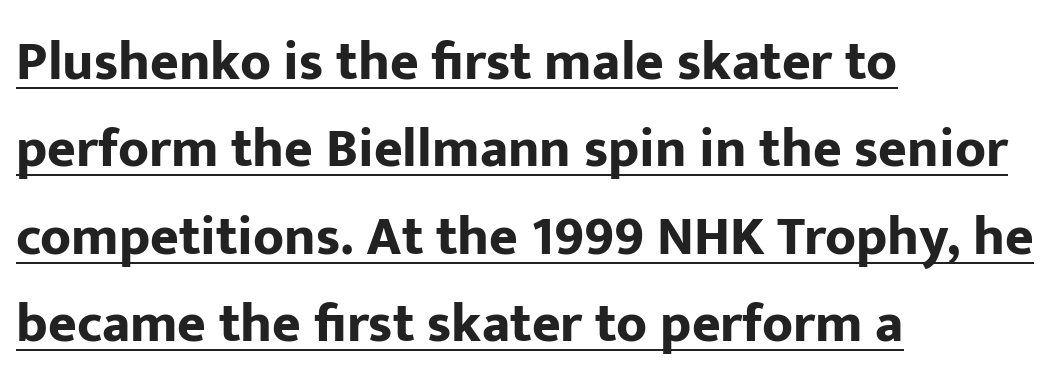
Q: Is the text bold? A: Yes.
Q: Is the text italic (slanted)? A: No, it is upright.
Q: Is the typeface a serif or a sans-serif typeface? A: Sans-serif.
Q: Is the text underlined? A: Yes.
Q: How is the paragraph aligned? A: Left-aligned.
Q: Is the spacing between letters normal or unusually wide? A: Normal.
Q: Is the spacing between lines tight, normal or loose? A: Normal.
Q: Width (condensed, normal, or wide)? A: Normal.
Q: Stroke contrast? A: Low.
Q: x-height? A: Medium.
Q: Monospaced? A: No.
